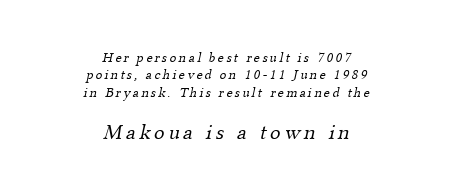
{"bold": "no", "underline": "no", "align": "center", "line_spacing": "normal", "line_spacing_ratio": 1.25, "larger_block": "second", "size_ratio": 1.57, "glyph_px": 22}
